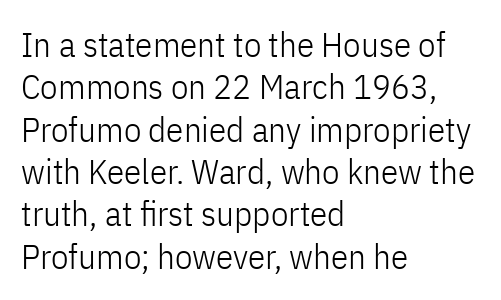
The image shows 35 px light, condensed sans-serif type, upright; set left-aligned, line spacing 1.21x, normal letter spacing, not underlined; low stroke contrast and a medium x-height.
